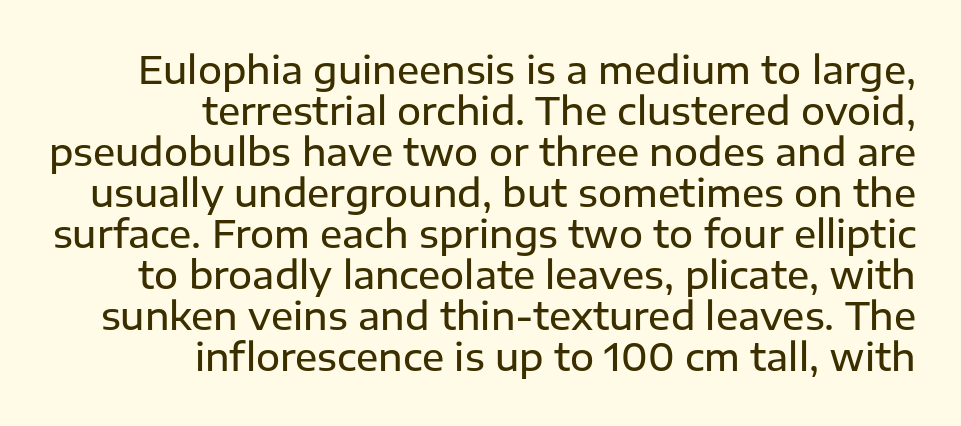
Q: Is the text bold? A: Semi-bold.
Q: Is the text italic (slanted)? A: No, it is upright.
Q: Is the typeface a serif or a sans-serif typeface? A: Sans-serif.
Q: Is the text underlined? A: No.
Q: How is the paragraph aligned? A: Right-aligned.
Q: Is the spacing between letters normal or unusually wide? A: Normal.
Q: Is the spacing between lines tight, normal or loose? A: Tight.
Q: Width (condensed, normal, or wide)? A: Normal.
Q: Stroke contrast? A: Low.
Q: x-height? A: Medium.
Q: Monospaced? A: No.
